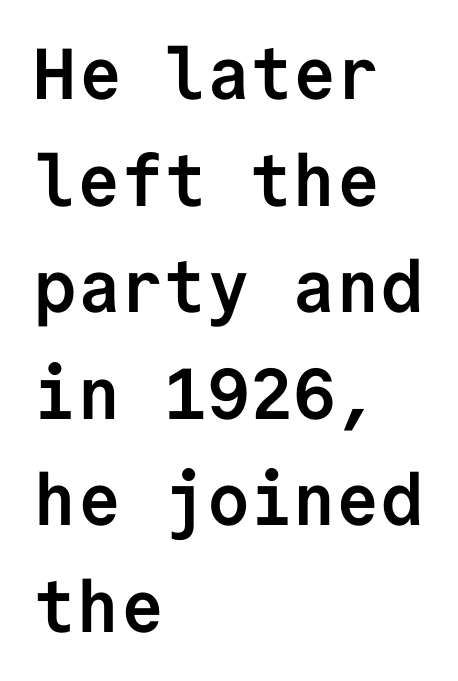
{"serif": "no", "italic": "no", "bold": "yes", "weight": "semibold", "width": "normal", "stroke_contrast": "low", "x_height": "medium", "monospaced": "yes", "underline": "no", "align": "left", "line_spacing": "normal", "line_spacing_ratio": 1.48, "letter_spacing": "normal", "letter_spacing_em": 0.0, "glyph_px": 72}
